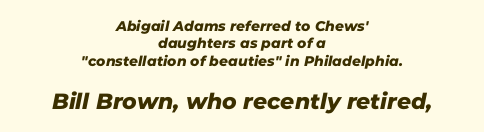
Visually the block forms a symmetrical silhouette, jagged on both flanks. Letter spacing: default. Between these two stacked blocks, the lower one wins on size. The gap between lines stays unmarked.
